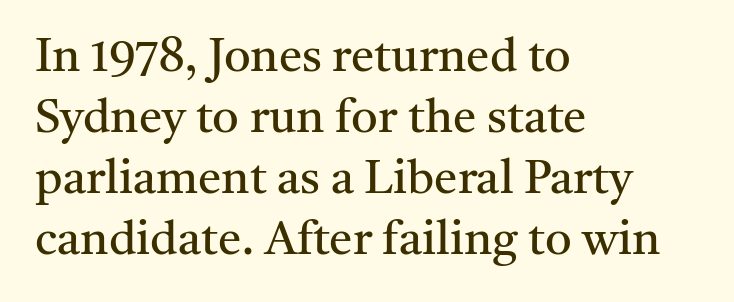
{"serif": "yes", "italic": "no", "bold": "no", "weight": "regular", "width": "normal", "stroke_contrast": "medium", "x_height": "medium", "monospaced": "no", "underline": "no", "align": "left", "line_spacing": "normal", "line_spacing_ratio": 1.3, "letter_spacing": "normal", "letter_spacing_em": 0.0, "glyph_px": 47}
